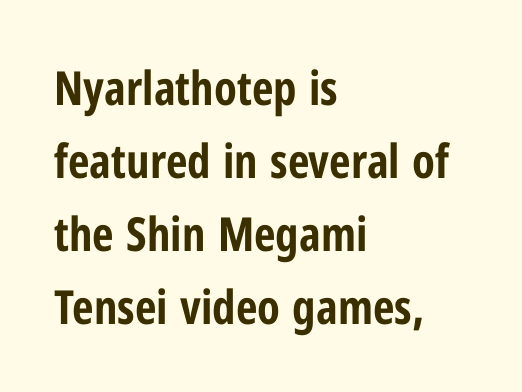
The image shows 47 px bold, condensed sans-serif type, upright; set left-aligned, normal line spacing (1.55x), normal letter spacing, not underlined; low stroke contrast and a medium x-height.
